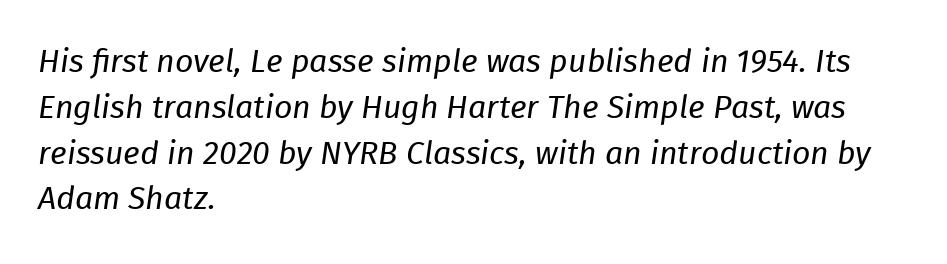
The image shows 32 px regular-weight type, italic (leaning right); set left-aligned, normal line spacing (1.43x), normal letter spacing, not underlined; low stroke contrast and a medium x-height.
